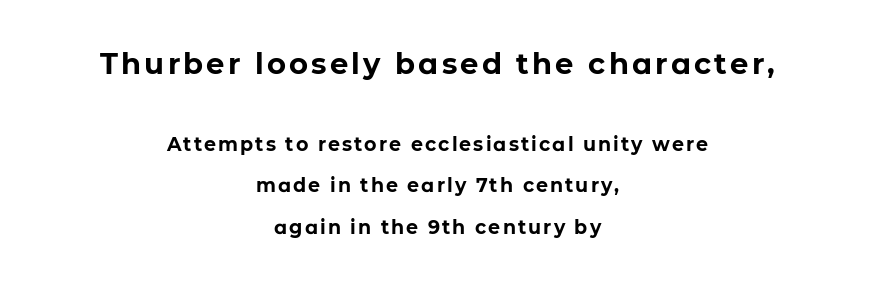
This sample trades compactness for vertical openness between lines. Look at the glyph heights: the upper group is clearly the bigger setting. Neither beginnings nor endings align; midpoints do. Does the lettering tilt? It doesn't — this is upright.
